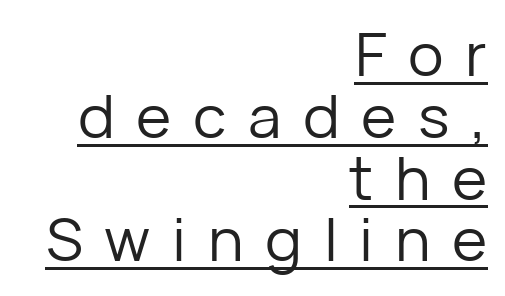
Italic? Not at all — the glyphs are vertical. This reads as an unemphasized weight, regular at the heaviest. Quick note: interline space is minimal. Every word sits above its own underline.
